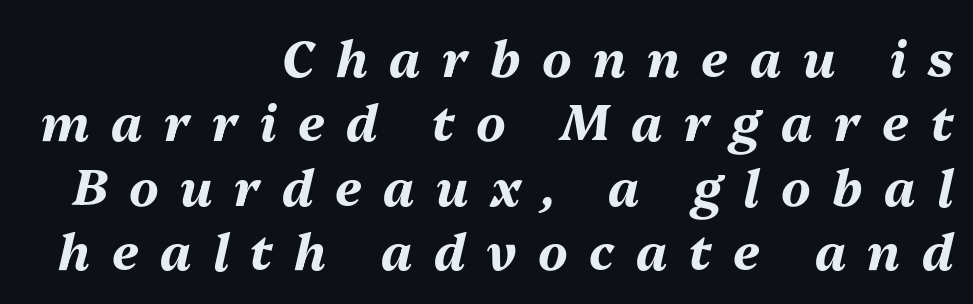
The rendering uses a moderate line-height, typical for paragraphs. The text carries the slant typical of an italic or oblique font. The font is running at its bold setting. Each word looks stretched out because of the extra space between its letters. No word sits above an underline. The rendering uses natural spacing where letterforms have individual widths.
